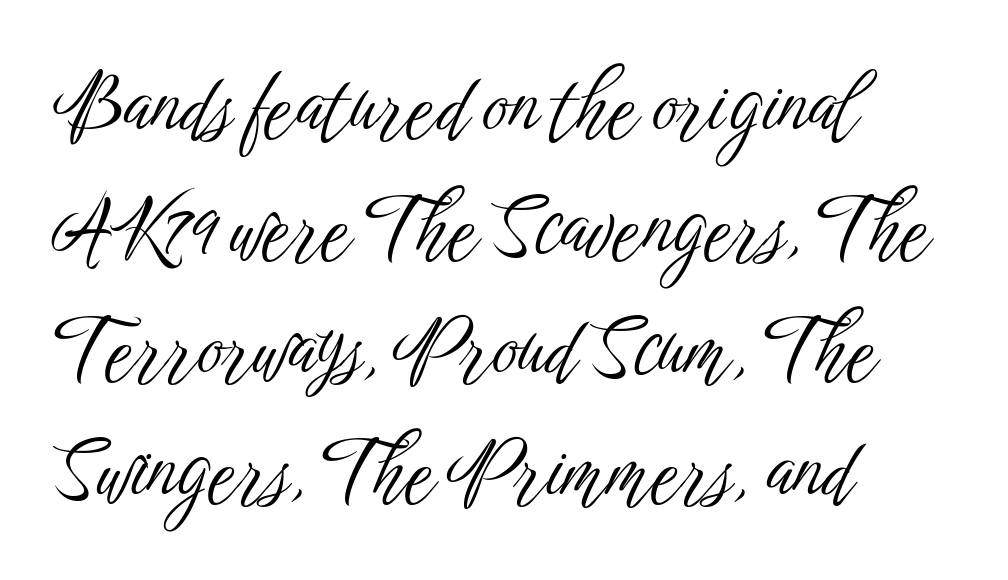
The font sits on the lighter half of the weight spectrum, regular included. Normally led — the rows are evenly, conventionally spaced. Leftover space on each line is placed entirely after the last word. Beneath every word, the page is bare. Each word holds together tightly as a unit, with standard inter-letter gaps.
